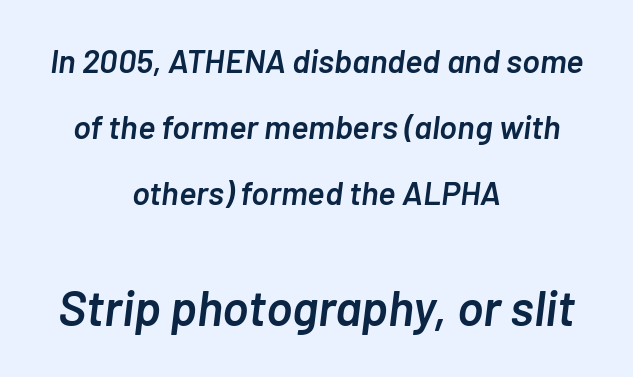
{"italic": "yes", "lean": "right", "slant_degrees": 7, "bold": "semi", "weight": "semibold", "width": "normal", "stroke_contrast": "low", "x_height": "medium", "monospaced": "no", "underline": "no", "align": "center", "line_spacing": "loose", "line_spacing_ratio": 2.0, "letter_spacing": "normal", "letter_spacing_em": 0.0, "larger_block": "second", "size_ratio": 1.48, "glyph_px": 49}
